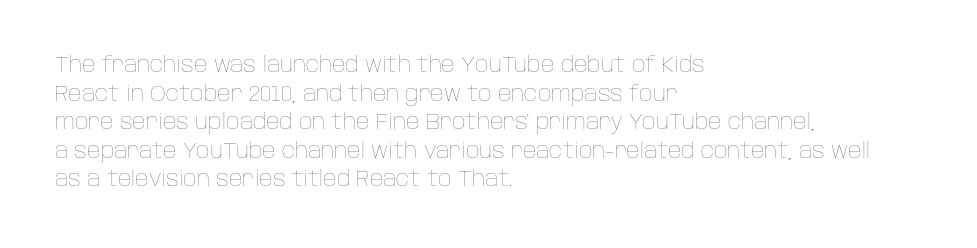
{"italic": "no", "bold": "no", "underline": "no", "align": "left", "line_spacing": "normal", "line_spacing_ratio": 1.36, "letter_spacing": "normal", "letter_spacing_em": 0.0, "glyph_px": 21}
